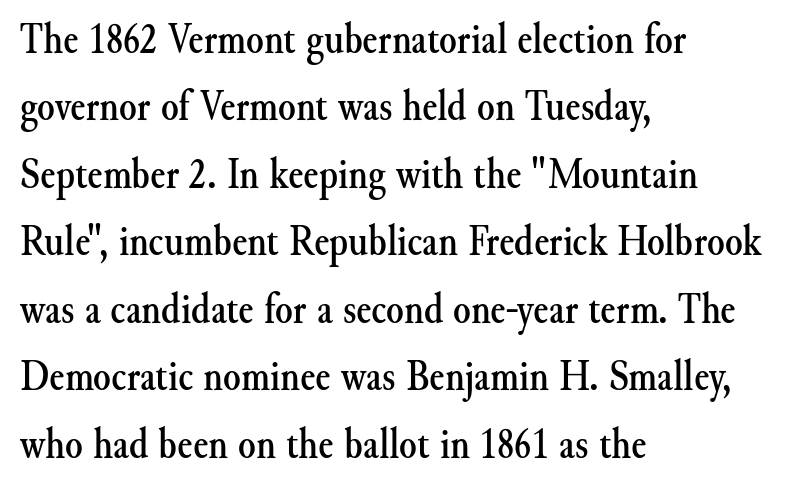
{"serif": "yes", "italic": "no", "width": "normal", "stroke_contrast": "medium", "x_height": "small", "monospaced": "no", "underline": "no", "align": "left", "line_spacing": "normal", "line_spacing_ratio": 1.5, "letter_spacing": "normal", "letter_spacing_em": 0.0, "glyph_px": 45}
